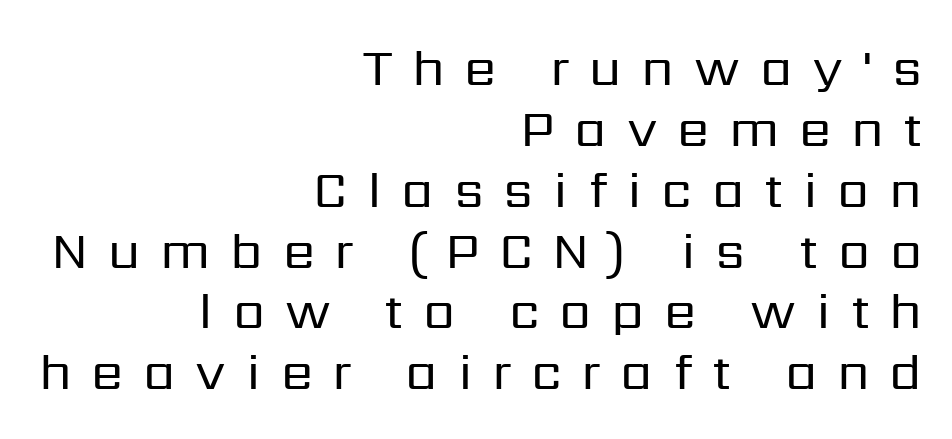
{"serif": "no", "italic": "no", "bold": "no", "weight": "regular", "width": "normal", "stroke_contrast": "low", "x_height": "medium", "monospaced": "no", "underline": "no", "align": "right", "line_spacing_ratio": 1.17, "letter_spacing": "wide", "letter_spacing_em": 0.38, "glyph_px": 52}
